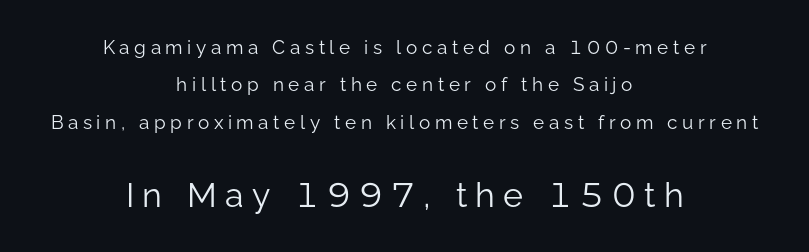
{"serif": "no", "italic": "no", "bold": "no", "weight": "light", "width": "normal", "stroke_contrast": "low", "x_height": "medium", "monospaced": "no", "underline": "no", "align": "center", "line_spacing": "loose", "line_spacing_ratio": 1.97, "letter_spacing": "wide", "letter_spacing_em": 0.24, "larger_block": "second", "size_ratio": 1.79, "glyph_px": 34}
